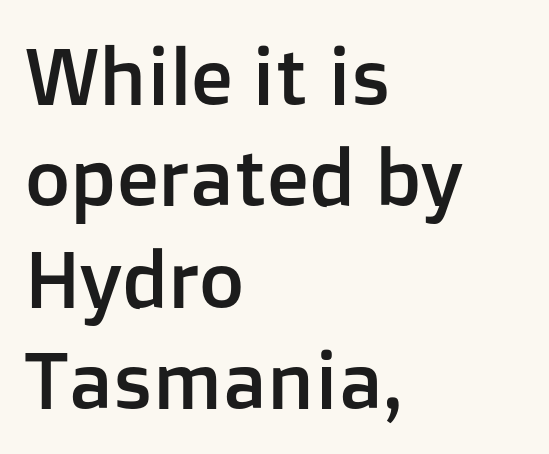
Q: Is the text italic (slanted)? A: No, it is upright.
Q: Is the typeface a serif or a sans-serif typeface? A: Sans-serif.
Q: Is the text underlined? A: No.
Q: How is the paragraph aligned? A: Left-aligned.
Q: Is the spacing between letters normal or unusually wide? A: Normal.
Q: Is the spacing between lines tight, normal or loose? A: Normal.
Q: Width (condensed, normal, or wide)? A: Normal.
Q: Stroke contrast? A: Low.
Q: x-height? A: Medium.
Q: Monospaced? A: No.
